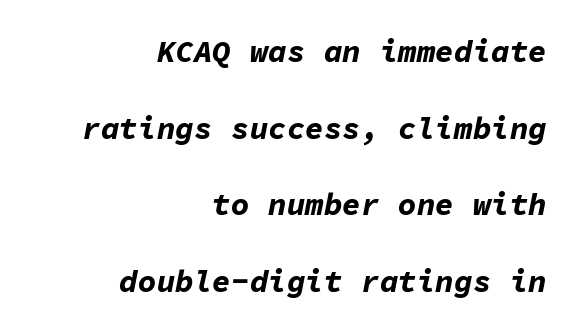
The letters march in equal steps, a hallmark of fixed-pitch type. The tracking reads as untouched default to a designer's eye. The block of text is sparse from top to bottom, with ample space between rows. If you drew a ruler down the right edge, every line would touch it. Notice how thick the strokes are: this is what a full bold looks like.
